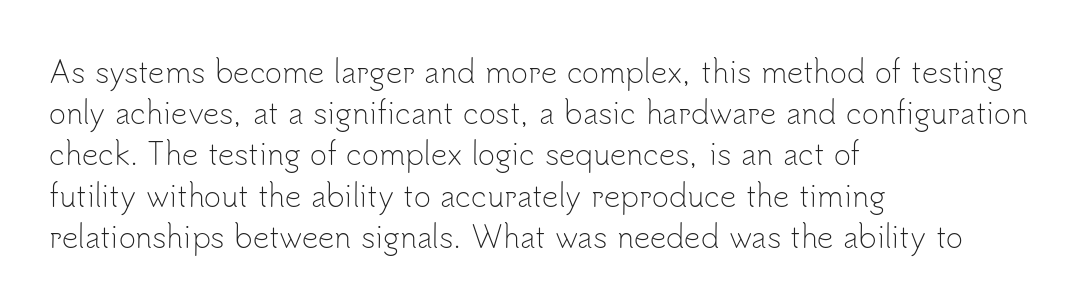
{"serif": "no", "italic": "no", "bold": "no", "weight": "light", "width": "normal", "stroke_contrast": "low", "x_height": "small", "monospaced": "no", "underline": "no", "align": "left", "line_spacing": "normal", "line_spacing_ratio": 1.42, "letter_spacing": "normal", "letter_spacing_em": 0.0, "glyph_px": 29}
